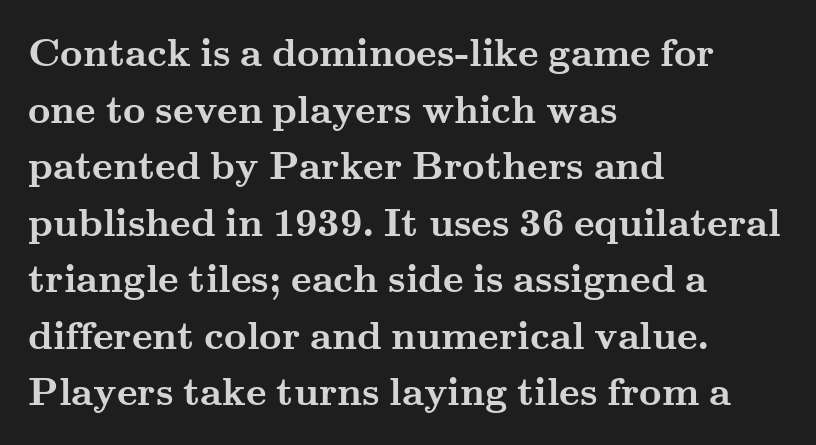
Q: Is the text bold? A: Yes.
Q: Is the text italic (slanted)? A: No, it is upright.
Q: Is the typeface a serif or a sans-serif typeface? A: Serif.
Q: Is the text underlined? A: No.
Q: How is the paragraph aligned? A: Left-aligned.
Q: Is the spacing between letters normal or unusually wide? A: Normal.
Q: Is the spacing between lines tight, normal or loose? A: Normal.
Q: Width (condensed, normal, or wide)? A: Wide.
Q: Stroke contrast? A: Medium.
Q: x-height? A: Small.
Q: Monospaced? A: No.
